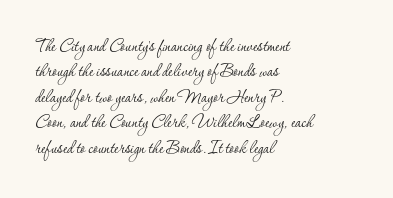
A bare baseline throughout the passage. Line beginnings align vertically; line endings do not. This sample uses plain, unmodified letter spacing. Is this a heavy cut? Hardly; it is regular or lighter.
